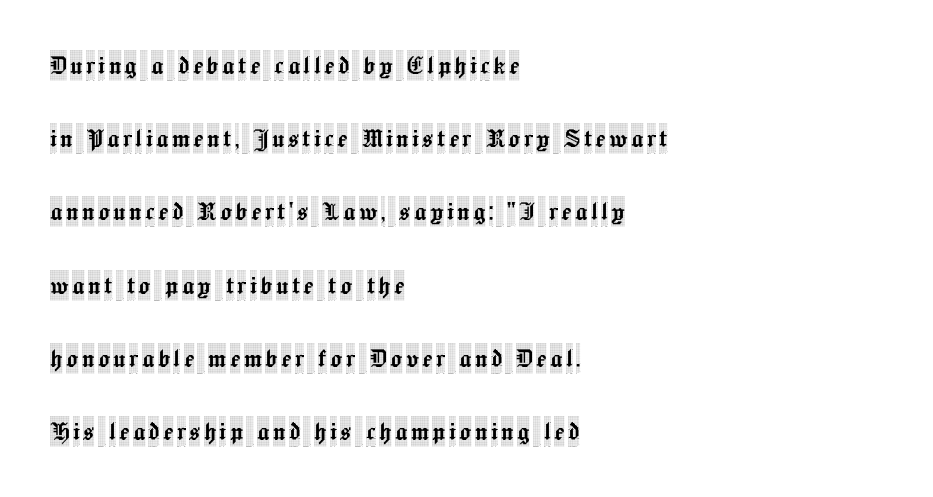
{"serif": "yes", "italic": "no", "width": "condensed", "x_height": "large", "monospaced": "no", "underline": "no", "align": "left", "line_spacing": "loose", "line_spacing_ratio": 2.44, "glyph_px": 30}
